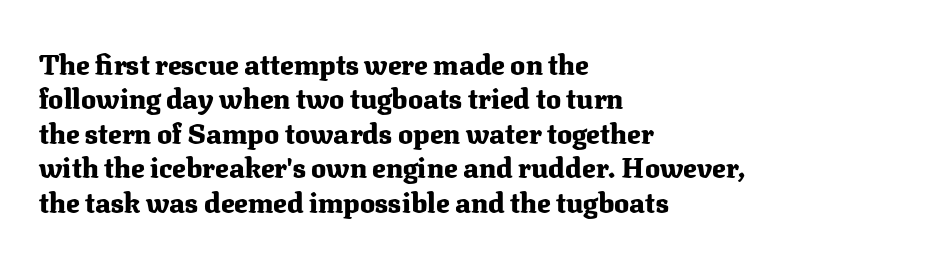
The image shows 28 px heavy serif type, upright; set left-aligned, line spacing 1.23x, normal letter spacing, not underlined; medium stroke contrast and a medium x-height.
